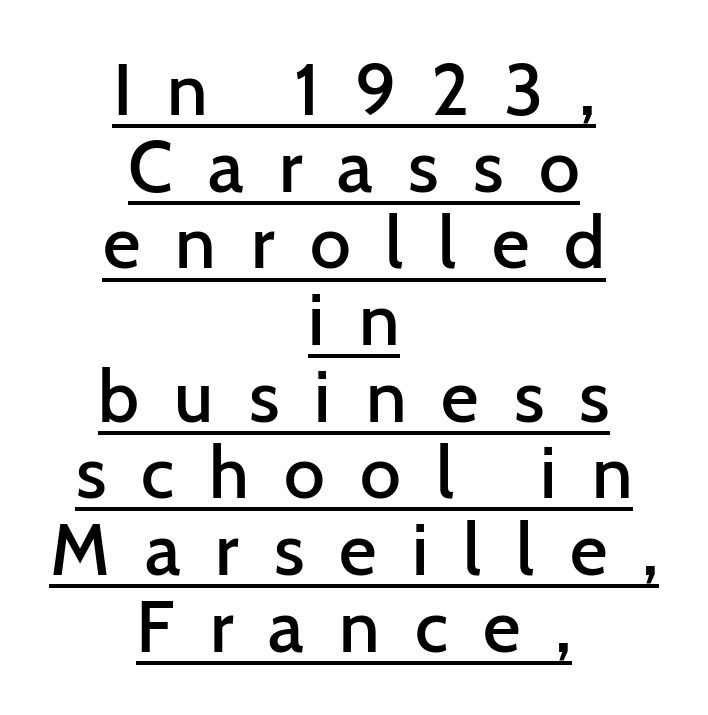
{"serif": "no", "italic": "no", "bold": "semi", "weight": "semibold", "width": "normal", "stroke_contrast": "low", "x_height": "medium", "monospaced": "no", "underline": "yes", "align": "center", "line_spacing": "tight", "line_spacing_ratio": 1.05, "letter_spacing": "wide", "letter_spacing_em": 0.48, "glyph_px": 73}
